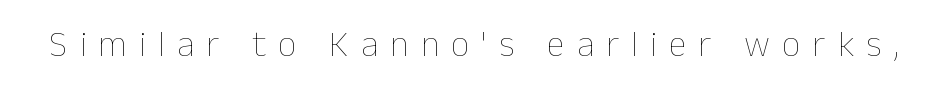
{"italic": "no", "bold": "no", "weight": "thin", "width": "normal", "stroke_contrast": "low", "x_height": "medium", "monospaced": "no", "underline": "no", "letter_spacing": "wide", "letter_spacing_em": 0.34, "glyph_px": 36}
